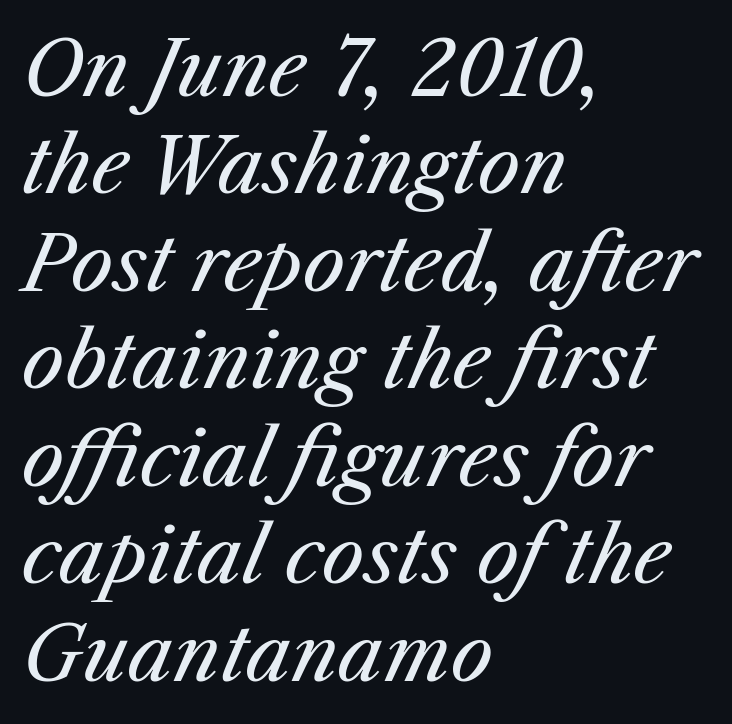
If you drew a line through each stem, it would be angled. On a weight scale, this lands at 450 or below. Proportional: the letters do not fall into vertical columns. Vertical spacing — default.
